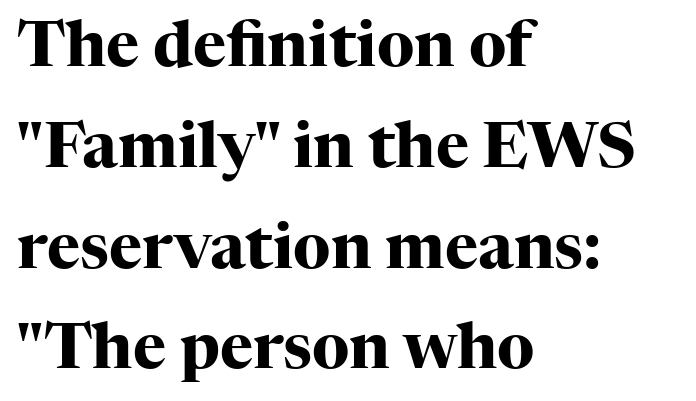
The image shows 63 px heavy serif type, upright; set left-aligned, normal line spacing (1.6x), normal letter spacing, not underlined; high stroke contrast and a medium x-height.
